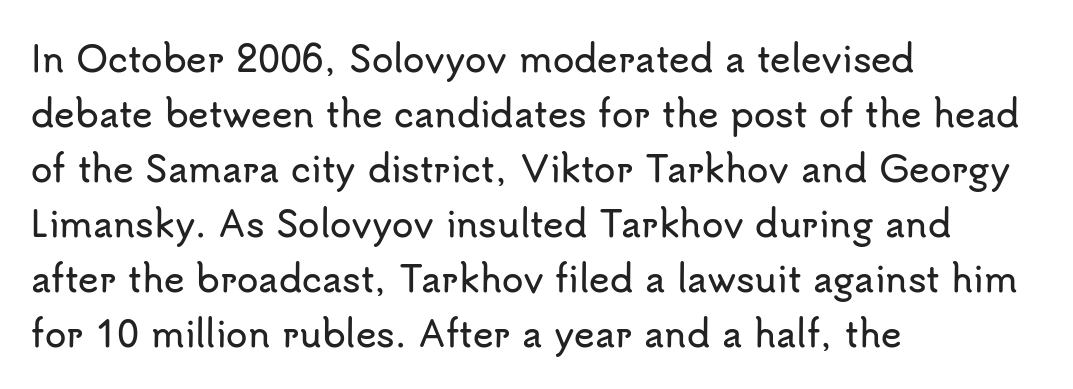
The string is rendered with underlining switched off. Nobody touched the tracking dial on this one. The passage shown stacks its lines at a standard gap. Is there any slant? The stems are plumb. The letters carry no serifs — their stems end cleanly without finishing strokes.
